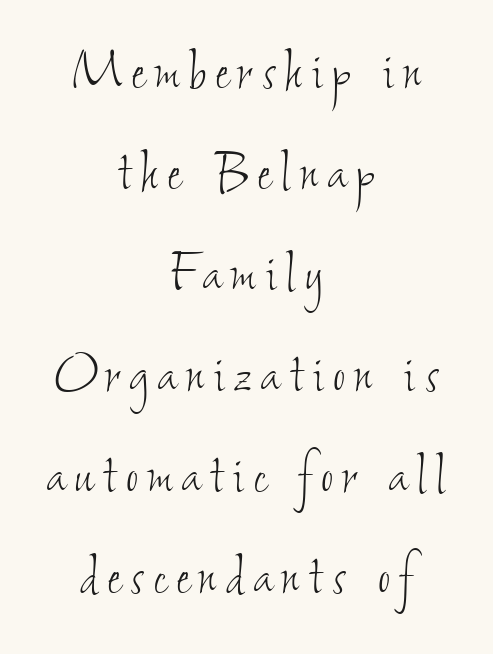
Reading down the block, each line starts at a different indent, mirrored at its end. Evenly set lines give the paragraph a standard silhouette. The cut favours lightness, reaching ordinary text weight at its darkest. A typesetter would call this proportional, since set widths differ per character. Each row of text sits above clean, open space.
